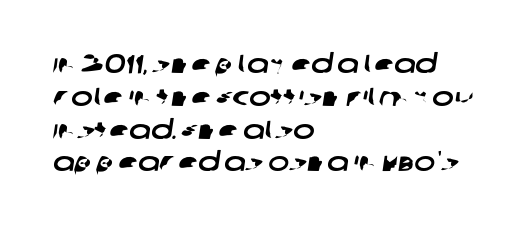
Rows of type keep a routine distance in the vertical direction. These lines stack with their left ends in a neat column. The horizontal fit of the characters is conventional and even. Underline: absent.
